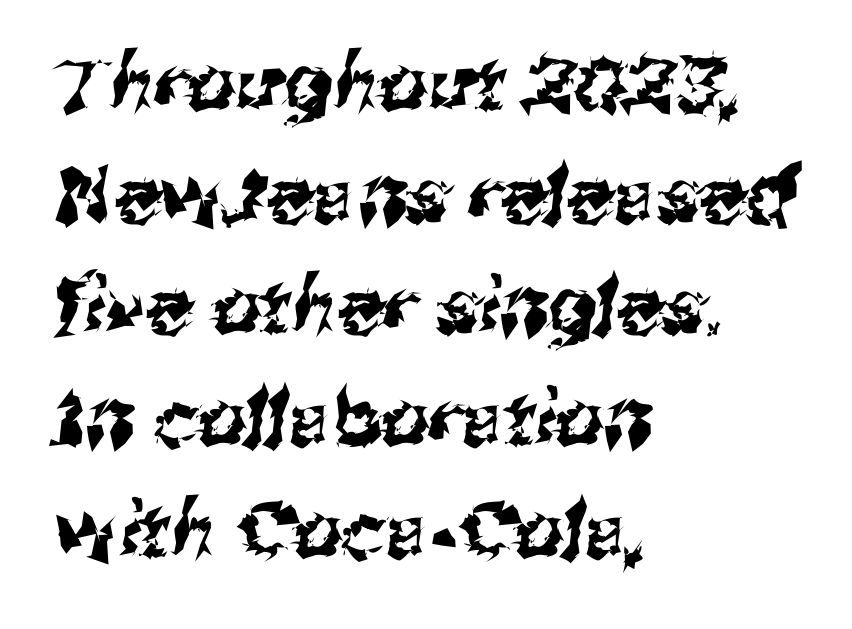
{"serif": "no", "width": "normal", "stroke_contrast": "medium", "x_height": "medium", "monospaced": "no", "underline": "no", "align": "left", "line_spacing": "normal", "line_spacing_ratio": 1.45, "letter_spacing": "normal", "letter_spacing_em": 0.0, "glyph_px": 77}
